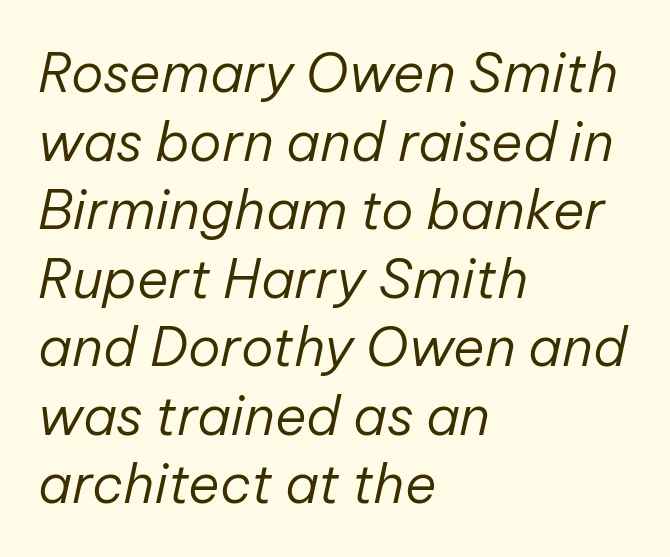
The image shows 54 px regular-weight type, italic (leaning right); set left-aligned, normal line spacing (1.27x), normal letter spacing, not underlined; low stroke contrast and a medium x-height.
